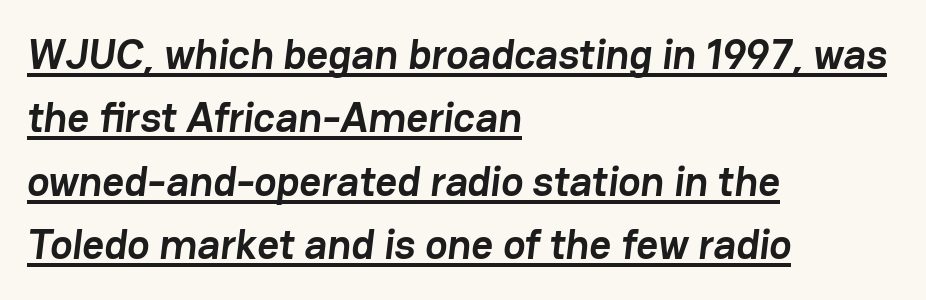
{"serif": "no", "bold": "yes", "weight": "semibold", "width": "normal", "stroke_contrast": "low", "x_height": "medium", "monospaced": "no", "underline": "yes", "align": "left", "line_spacing": "normal", "line_spacing_ratio": 1.51, "letter_spacing": "normal", "letter_spacing_em": 0.0, "glyph_px": 42}
